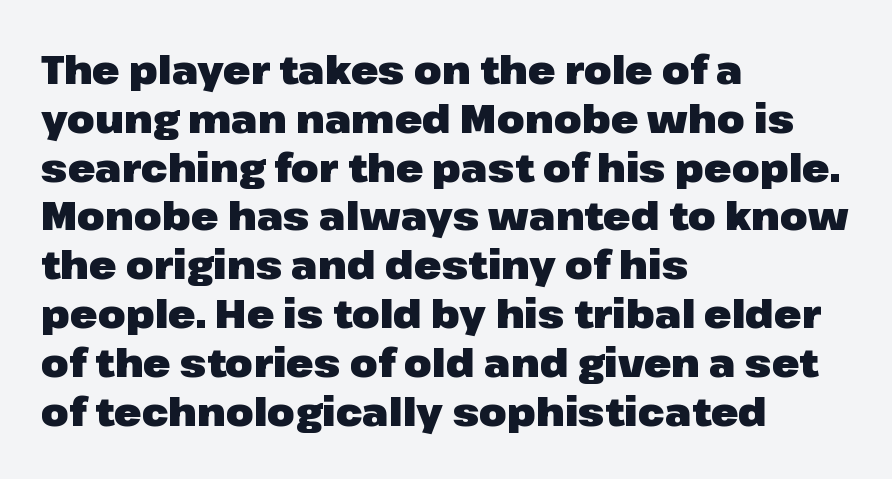
The image shows 40 px heavy sans-serif type, upright; set left-aligned, line spacing 1.22x, normal letter spacing, not underlined; low stroke contrast and a medium x-height.
